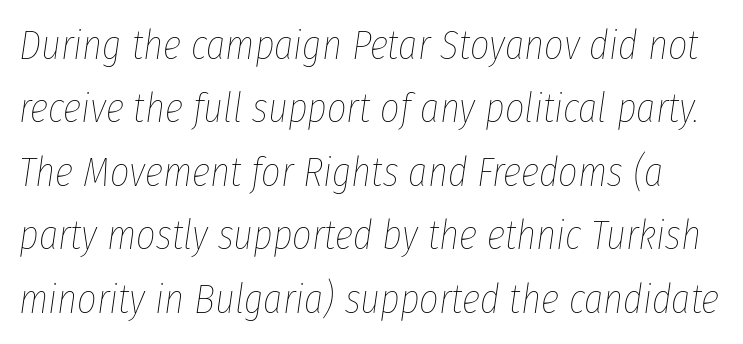
Q: Is the text bold? A: No.
Q: Is the text italic (slanted)? A: Yes, it leans right by about 8 degrees.
Q: Is the text underlined? A: No.
Q: Is the spacing between letters normal or unusually wide? A: Normal.
Q: Is the spacing between lines tight, normal or loose? A: Normal.
Q: Width (condensed, normal, or wide)? A: Condensed.
Q: Stroke contrast? A: Low.
Q: x-height? A: Medium.
Q: Monospaced? A: No.
